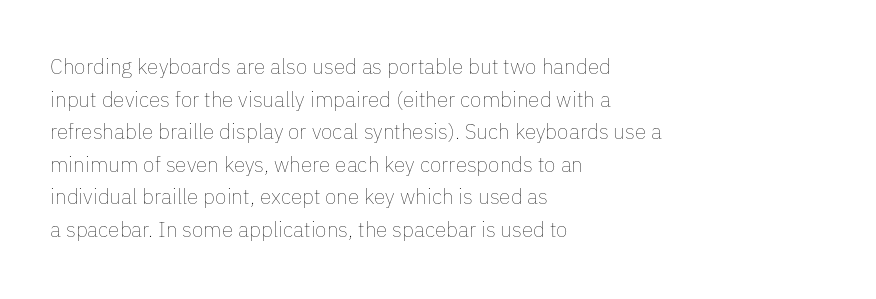
The axis of the letterforms is exactly vertical. Here the glyphs are tracked normally, forming tight word shapes. Descenders hang freely into open space. Line beginnings align vertically; line endings do not. The rows are spaced the way most documents space them.
